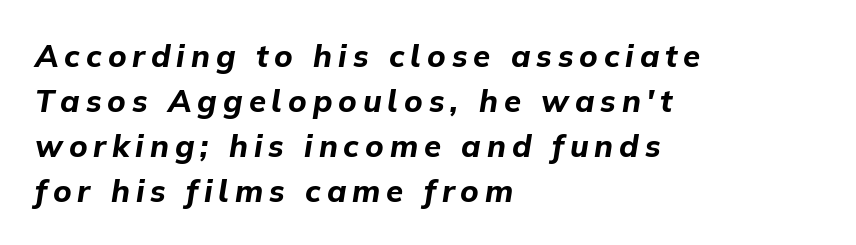
{"italic": "yes", "lean": "right", "slant_degrees": 9, "bold": "yes", "weight": "bold", "width": "normal", "stroke_contrast": "low", "x_height": "medium", "monospaced": "no", "underline": "no", "align": "left", "line_spacing": "normal", "line_spacing_ratio": 1.45, "glyph_px": 31}
